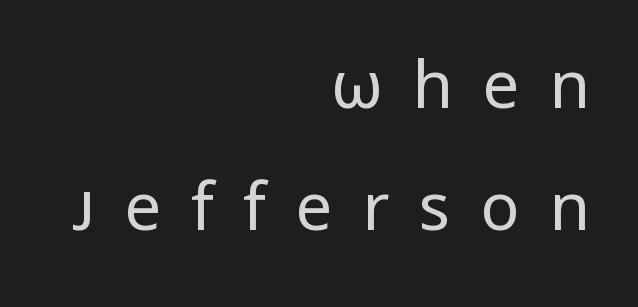
Q: Is the text bold? A: No.
Q: Is the text italic (slanted)? A: No, it is upright.
Q: Is the typeface a serif or a sans-serif typeface? A: Sans-serif.
Q: Is the text underlined? A: No.
Q: How is the paragraph aligned? A: Right-aligned.
Q: Is the spacing between letters normal or unusually wide? A: Unusually wide.
Q: Width (condensed, normal, or wide)? A: Normal.
Q: Stroke contrast? A: Low.
Q: x-height? A: Medium.
Q: Monospaced? A: No.
